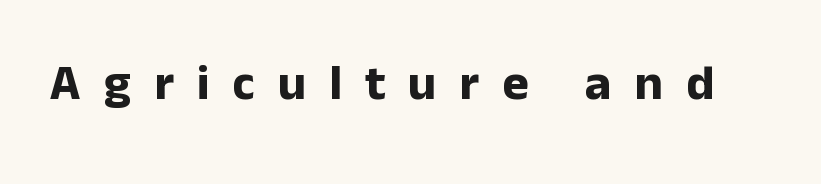
{"serif": "no", "italic": "no", "bold": "yes", "weight": "bold", "width": "normal", "stroke_contrast": "low", "x_height": "medium", "monospaced": "no", "underline": "no", "letter_spacing": "wide", "letter_spacing_em": 0.46, "glyph_px": 50}
